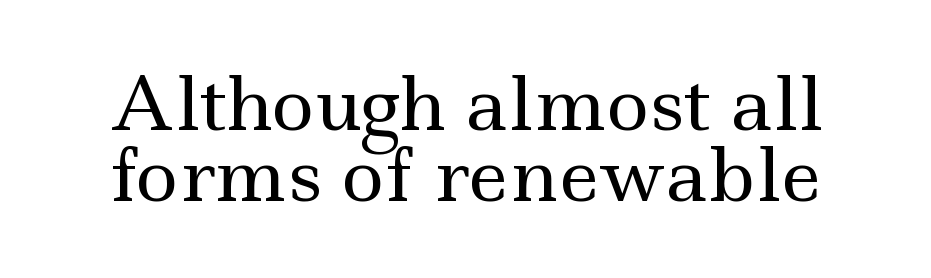
Old-style or modern, the face here clearly has serifs. Underline: absent. Rendered with straight, roman letterforms. The letters advance in unequal steps, a hallmark of proportional type. The gaps between neighbouring characters are ordinary and unremarkable.
